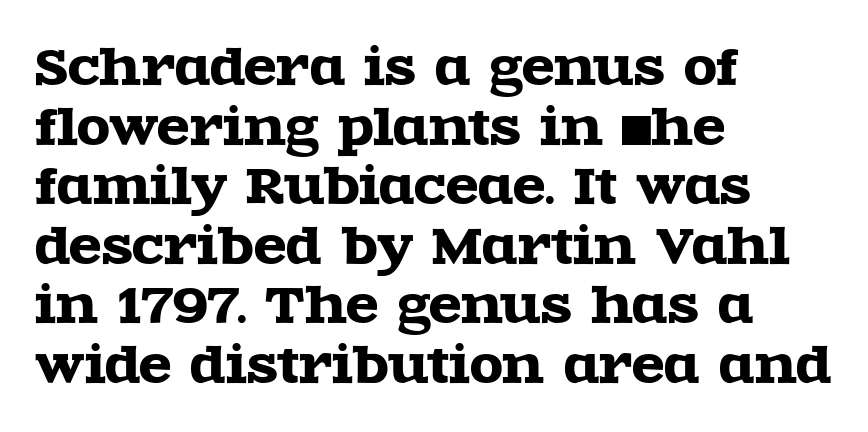
{"serif": "yes", "italic": "no", "width": "wide", "x_height": "large", "monospaced": "no", "underline": "no", "align": "left", "line_spacing_ratio": 1.24, "letter_spacing": "normal", "letter_spacing_em": 0.0, "glyph_px": 48}
